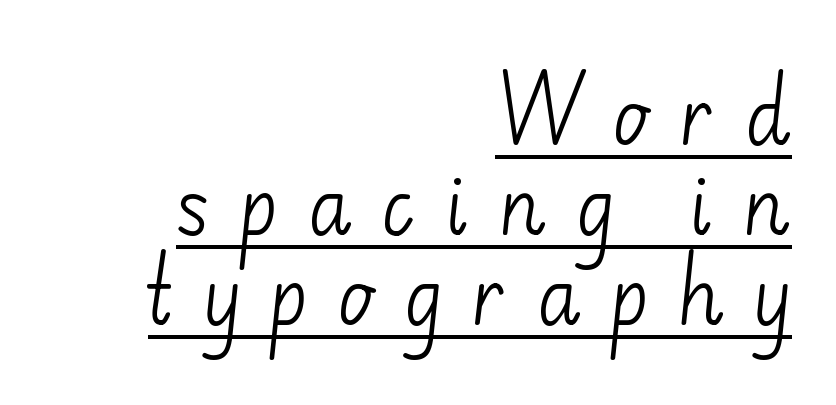
Q: Is the text bold? A: No.
Q: Is the text italic (slanted)? A: Yes.
Q: Is the typeface a serif or a sans-serif typeface? A: Sans-serif.
Q: Is the text underlined? A: Yes.
Q: How is the paragraph aligned? A: Right-aligned.
Q: Is the spacing between letters normal or unusually wide? A: Unusually wide.
Q: Width (condensed, normal, or wide)? A: Normal.
Q: Stroke contrast? A: Low.
Q: x-height? A: Small.
Q: Monospaced? A: No.
